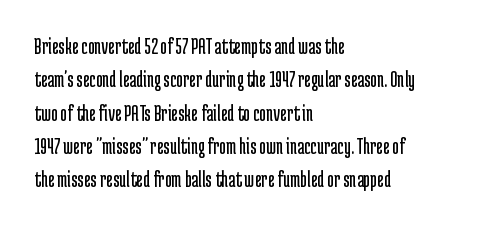
The image shows 23 px text type, upright; set left-aligned, normal line spacing (1.45x), normal letter spacing, not underlined.
